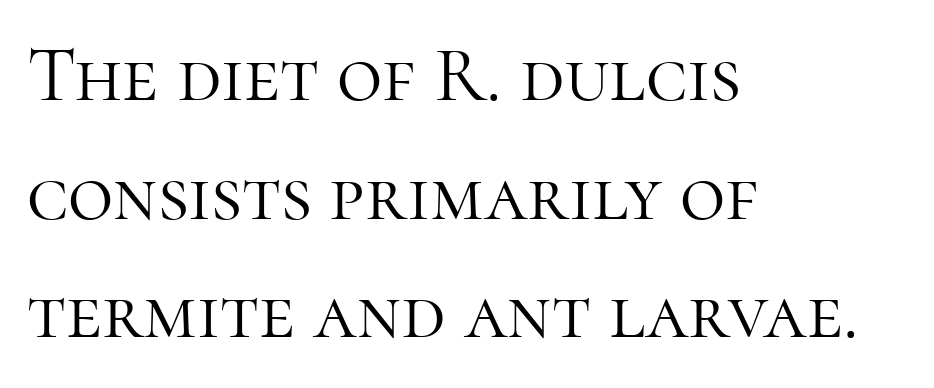
The image shows 78 px light serif type, upright; set left-aligned, normal line spacing (1.52x), normal letter spacing, not underlined; high stroke contrast and a medium x-height.
